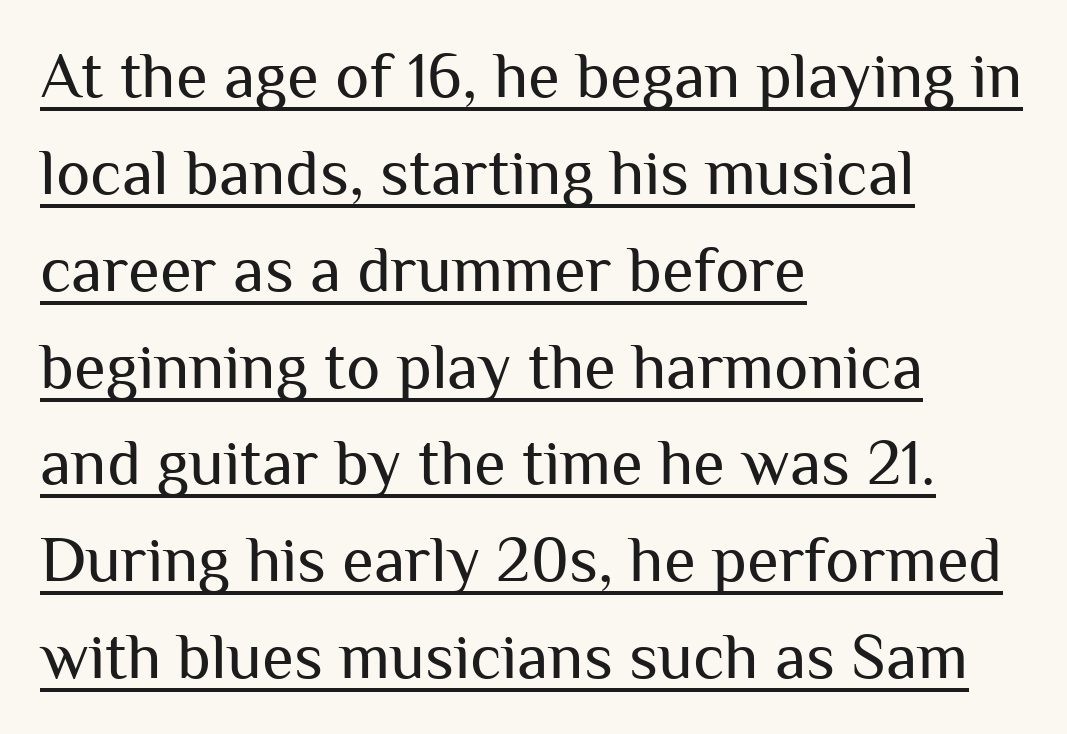
The image shows 65 px regular-weight sans-serif type, upright; set left-aligned, normal line spacing (1.49x), normal letter spacing, underlined; medium stroke contrast and a medium x-height.
